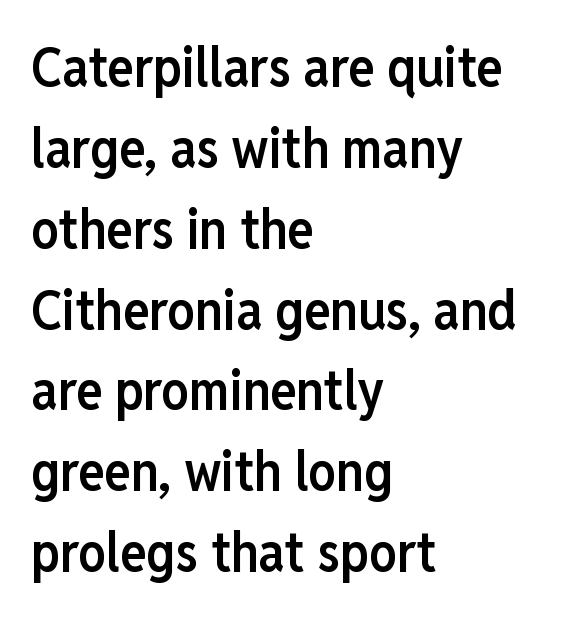
{"serif": "no", "italic": "no", "bold": "semi", "weight": "semibold", "width": "condensed", "stroke_contrast": "low", "x_height": "medium", "monospaced": "no", "underline": "no", "align": "left", "line_spacing": "normal", "line_spacing_ratio": 1.47, "letter_spacing": "normal", "letter_spacing_em": 0.0, "glyph_px": 55}
